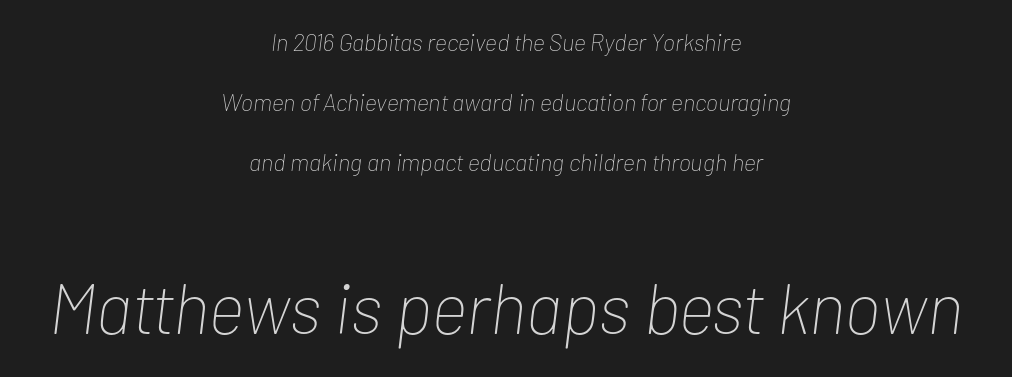
The image shows 71 px thin, condensed type, italic (leaning right); set centered, loose line spacing (2.49x), normal letter spacing, not underlined; the second (bottom) block is 2.96x larger; low stroke contrast and a medium x-height.
